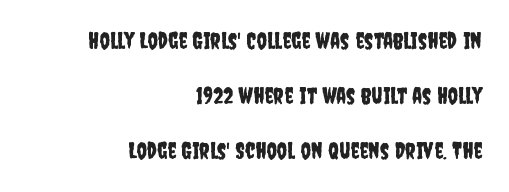
{"italic": "no", "underline": "no", "align": "right", "line_spacing": "loose", "line_spacing_ratio": 2.39, "letter_spacing": "normal", "letter_spacing_em": 0.0, "glyph_px": 23}
